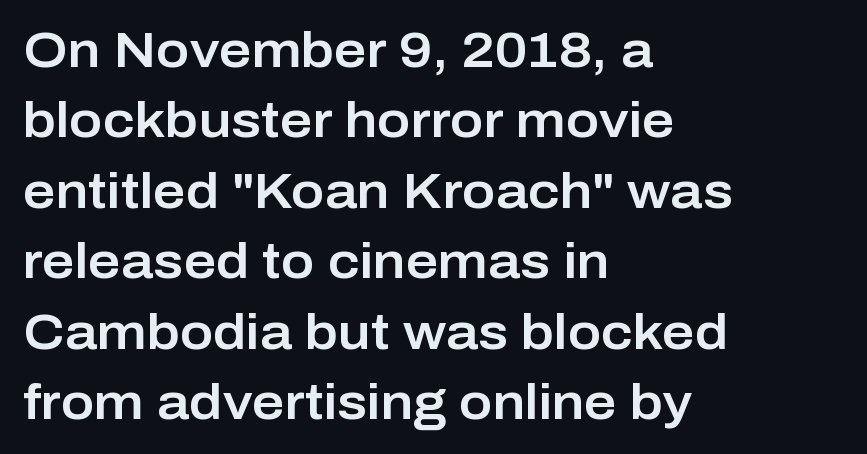
Q: Is the text italic (slanted)? A: No, it is upright.
Q: Is the typeface a serif or a sans-serif typeface? A: Sans-serif.
Q: Is the text underlined? A: No.
Q: How is the paragraph aligned? A: Left-aligned.
Q: Is the spacing between letters normal or unusually wide? A: Normal.
Q: Is the spacing between lines tight, normal or loose? A: Normal.
Q: Width (condensed, normal, or wide)? A: Normal.
Q: Stroke contrast? A: Low.
Q: x-height? A: Medium.
Q: Monospaced? A: No.
